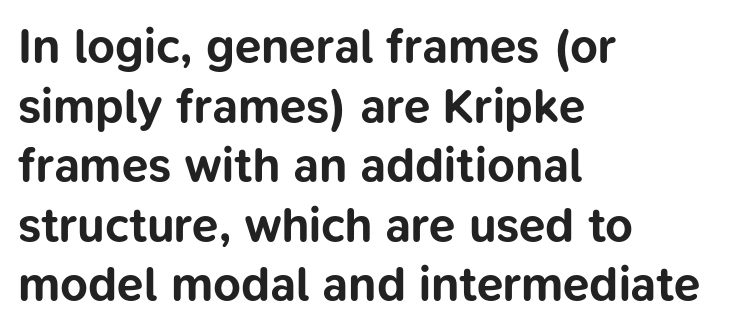
{"serif": "no", "italic": "no", "bold": "yes", "weight": "bold", "width": "normal", "stroke_contrast": "low", "x_height": "medium", "monospaced": "no", "underline": "no", "align": "left", "line_spacing_ratio": 1.24, "letter_spacing": "normal", "letter_spacing_em": 0.0, "glyph_px": 48}
